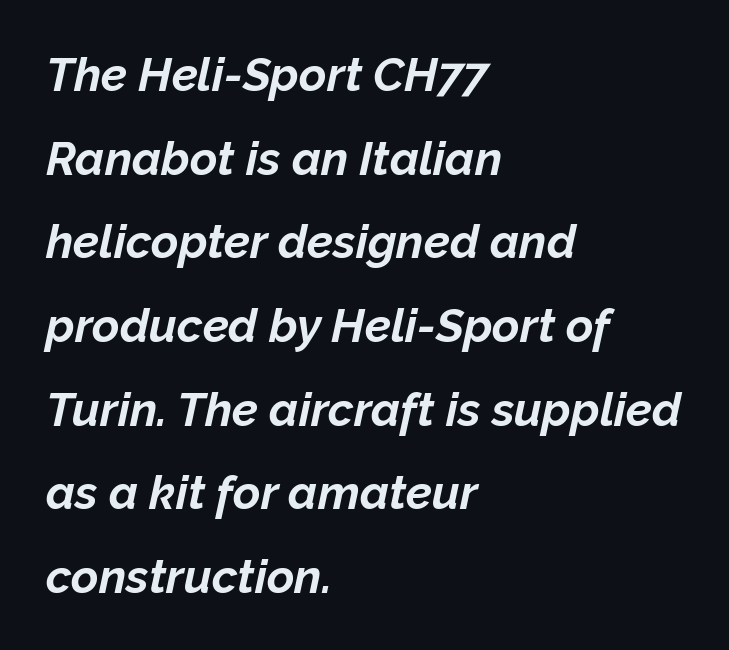
The image shows 47 px bold type, italic (leaning right); set left-aligned, line spacing 1.78x, normal letter spacing, not underlined; low stroke contrast and a medium x-height.
